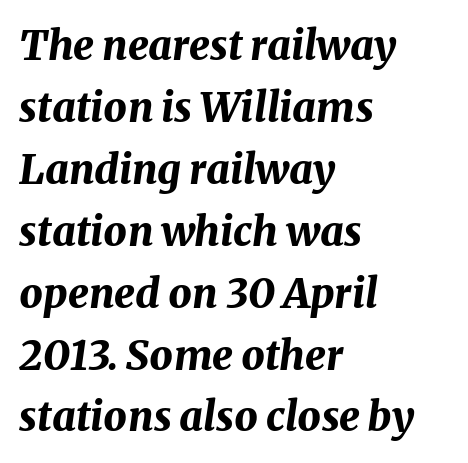
The image shows 41 px bold type, italic (leaning right); set left-aligned, normal line spacing (1.51x), normal letter spacing, not underlined; medium stroke contrast and a medium x-height.
